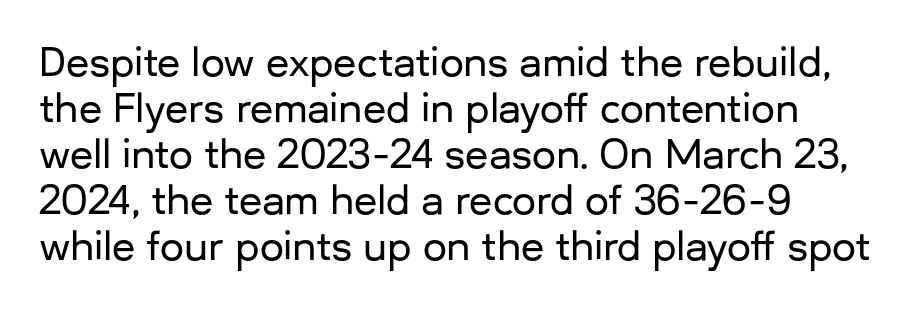
Nope, no serifs anywhere on these letters. Unmarked baselines from the first word to the last. Default kerning and tracking; the words read as compact shapes. Unlike italic type, these characters show no tilt at all.
